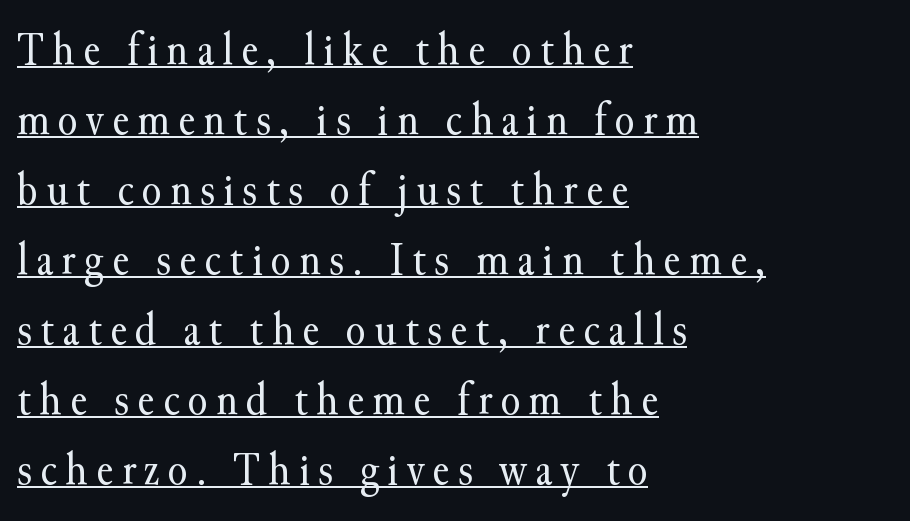
Q: Is the text bold? A: No.
Q: Is the text italic (slanted)? A: No, it is upright.
Q: Is the typeface a serif or a sans-serif typeface? A: Serif.
Q: Is the text underlined? A: Yes.
Q: How is the paragraph aligned? A: Left-aligned.
Q: Is the spacing between lines tight, normal or loose? A: Normal.
Q: Width (condensed, normal, or wide)? A: Normal.
Q: Stroke contrast? A: Medium.
Q: x-height? A: Small.
Q: Monospaced? A: No.
